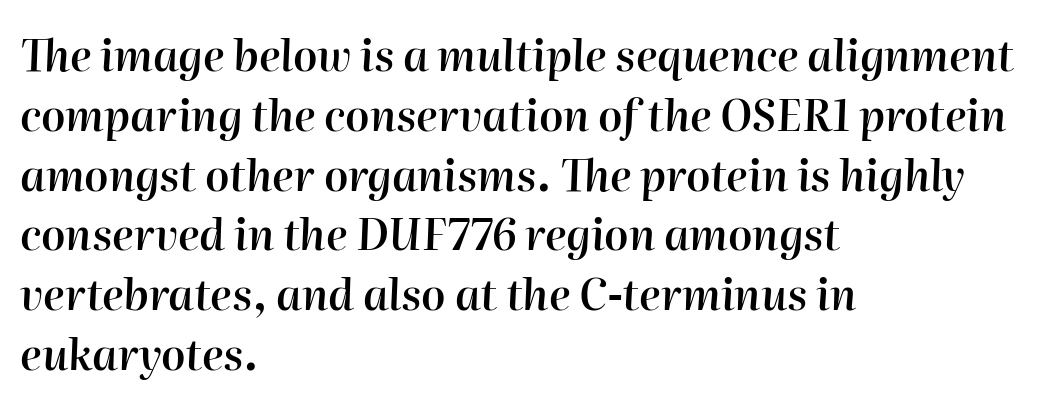
Q: Is the text bold? A: Semi-bold.
Q: Is the text italic (slanted)? A: Yes, it leans right by about 2 degrees.
Q: Is the text underlined? A: No.
Q: How is the paragraph aligned? A: Left-aligned.
Q: Is the spacing between letters normal or unusually wide? A: Normal.
Q: Is the spacing between lines tight, normal or loose? A: Normal.
Q: Width (condensed, normal, or wide)? A: Normal.
Q: Stroke contrast? A: High.
Q: x-height? A: Medium.
Q: Monospaced? A: No.
